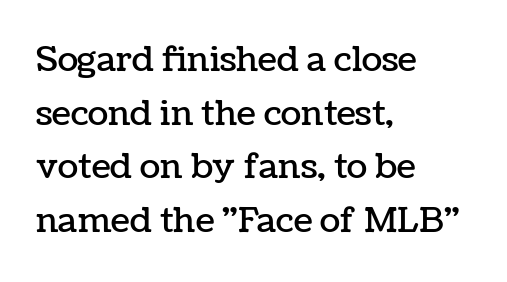
Q: Is the text italic (slanted)? A: No, it is upright.
Q: Is the text underlined? A: No.
Q: How is the paragraph aligned? A: Left-aligned.
Q: Is the spacing between letters normal or unusually wide? A: Normal.
Q: Is the spacing between lines tight, normal or loose? A: Normal.
Q: Width (condensed, normal, or wide)? A: Normal.
Q: Stroke contrast? A: Low.
Q: x-height? A: Medium.
Q: Monospaced? A: No.
